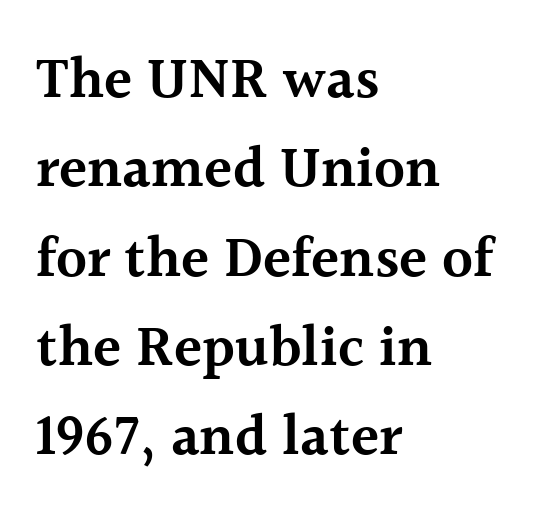
Q: Is the text bold? A: Semi-bold.
Q: Is the text italic (slanted)? A: No, it is upright.
Q: Is the typeface a serif or a sans-serif typeface? A: Serif.
Q: Is the text underlined? A: No.
Q: How is the paragraph aligned? A: Left-aligned.
Q: Is the spacing between letters normal or unusually wide? A: Normal.
Q: Is the spacing between lines tight, normal or loose? A: Normal.
Q: Width (condensed, normal, or wide)? A: Normal.
Q: x-height? A: Medium.
Q: Monospaced? A: No.
